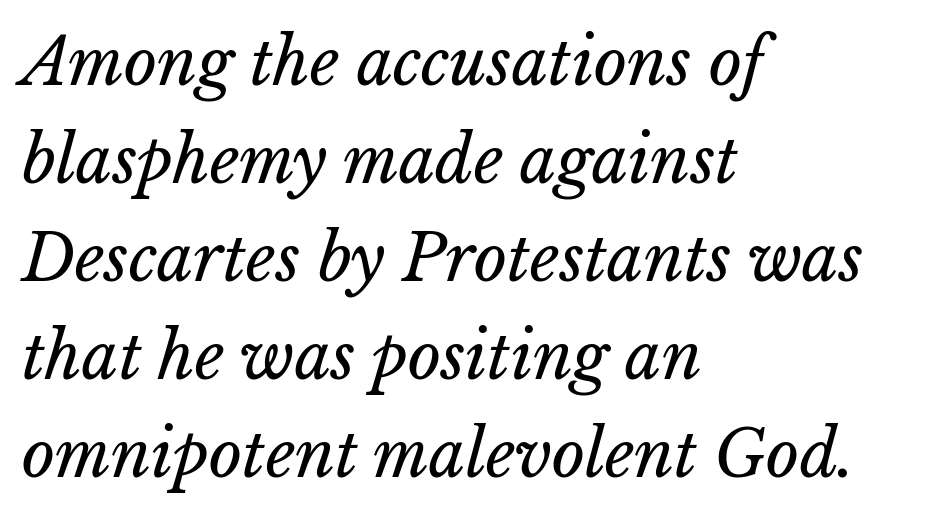
Plain, unruled lines of type. Glyph-to-glyph distance matches everyday printed text. The letters advance in unequal steps, a hallmark of proportional type. Heft: none added — not bold. Horizontally, the lines are justified to the leading edge only.
